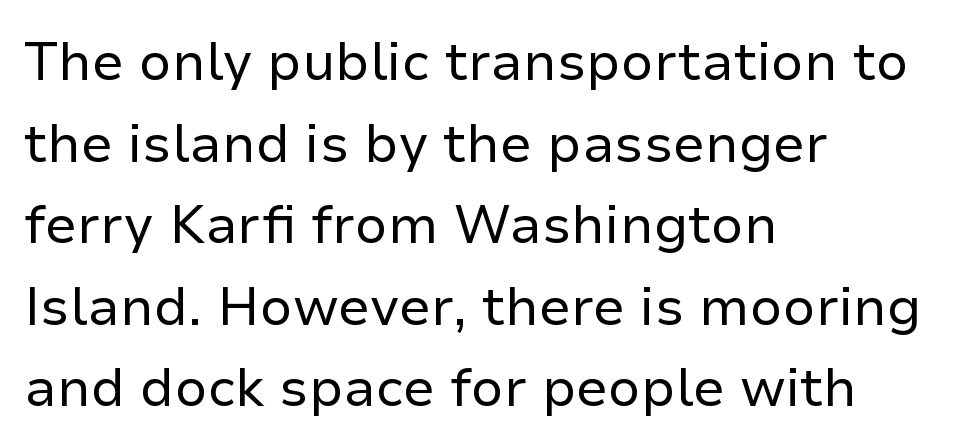
The image shows 53 px regular-weight sans-serif type, upright; set left-aligned, normal line spacing (1.54x), normal letter spacing, not underlined; low stroke contrast and a medium x-height.
